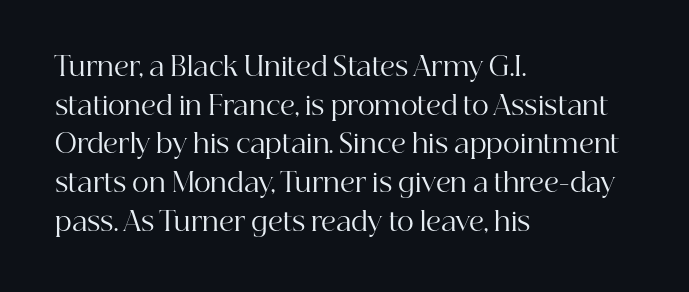
The image shows 26 px text type, upright; set left-aligned, normal line spacing (1.49x), normal letter spacing, not underlined.
